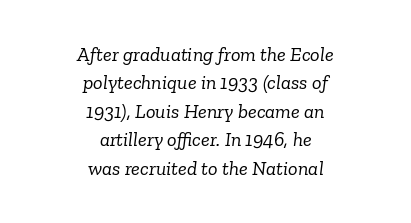
{"italic": "yes", "lean": "right", "slant_degrees": 6, "bold": "no", "underline": "no", "align": "center", "line_spacing": "normal", "line_spacing_ratio": 1.42, "letter_spacing": "normal", "letter_spacing_em": 0.0, "glyph_px": 20}
